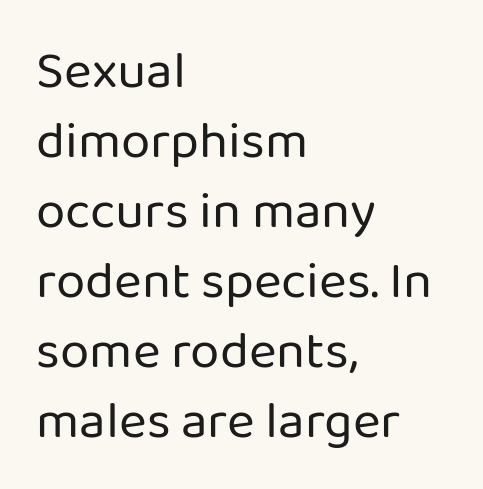
The image shows 53 px regular-weight sans-serif type, upright; set left-aligned, normal line spacing (1.32x), normal letter spacing, not underlined; low stroke contrast and a medium x-height.
